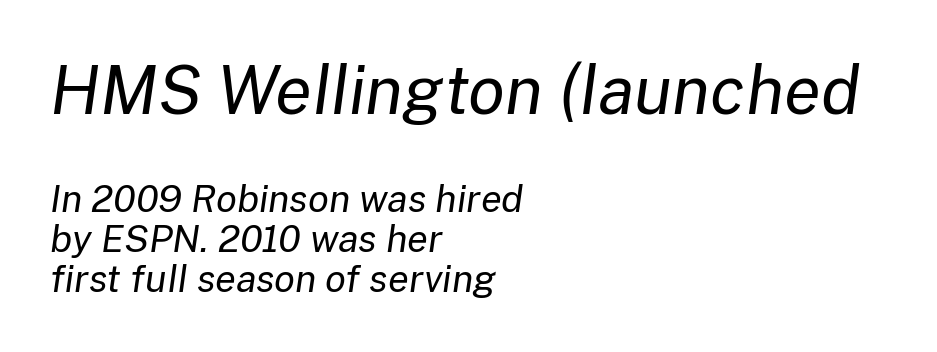
{"italic": "yes", "lean": "right", "slant_degrees": 8, "bold": "no", "weight": "regular", "width": "normal", "stroke_contrast": "low", "x_height": "medium", "monospaced": "no", "underline": "no", "align": "left", "line_spacing": "tight", "line_spacing_ratio": 1.06, "letter_spacing": "normal", "letter_spacing_em": 0.0, "larger_block": "first", "size_ratio": 1.76, "glyph_px": 67}
